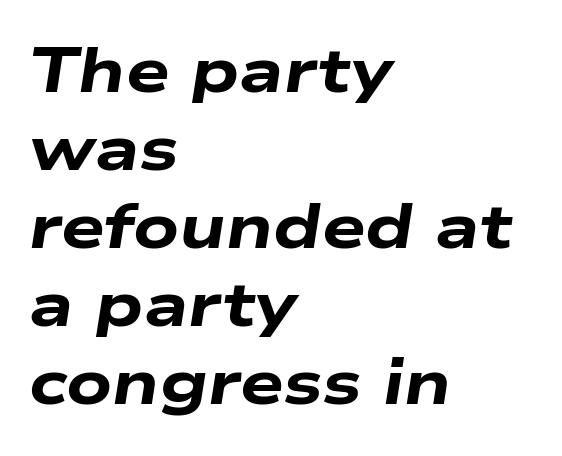
{"italic": "yes", "lean": "right", "slant_degrees": 9, "bold": "yes", "weight": "heavy", "width": "wide", "stroke_contrast": "low", "x_height": "medium", "monospaced": "no", "underline": "no", "align": "left", "line_spacing": "normal", "line_spacing_ratio": 1.26, "letter_spacing": "normal", "letter_spacing_em": 0.0, "glyph_px": 62}
